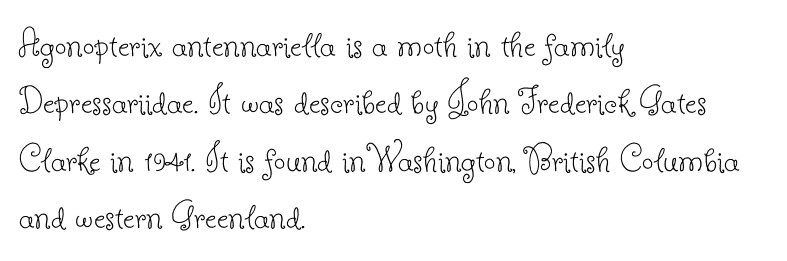
Varying glyph widths throughout — classic text-font behaviour. Where is the straight margin? On the left. Are there feet on the stems? There are — it's a serif. The horizontal fit of the characters is conventional and even.
